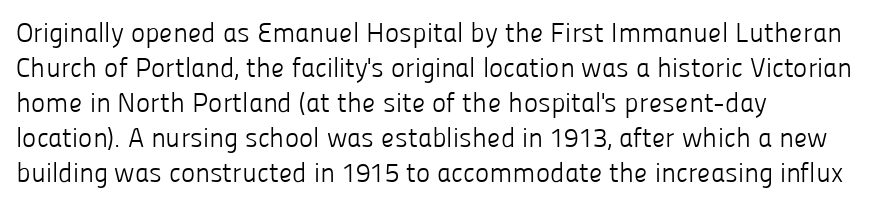
The image shows 27 px text type, upright; set left-aligned, normal line spacing (1.3x), normal letter spacing, not underlined.
